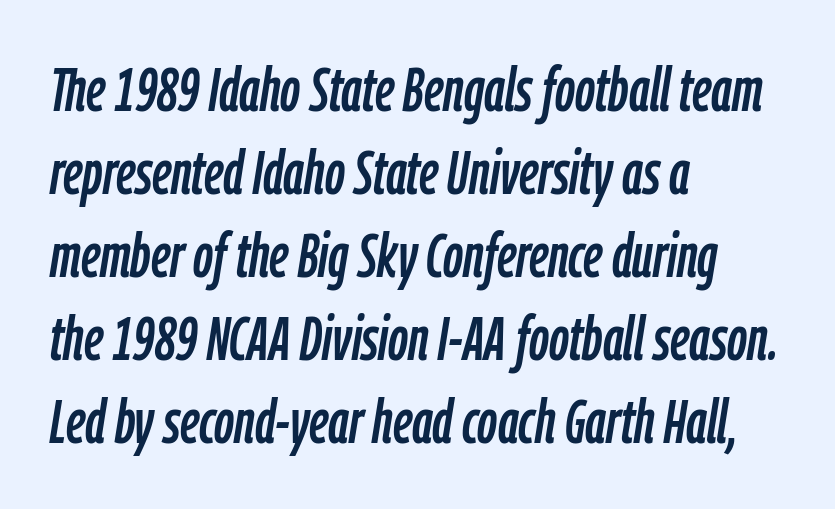
The letterforms sit shoulder to shoulder at normal distance. Glance below the letters and you will spot only blank space. The passage shown leans; its letterforms are oblique. These lines are rendered in a variable-pitch font. A typesetter would call this leading conventional body-copy spacing. Left-aligned paragraph, ragged on the right.
